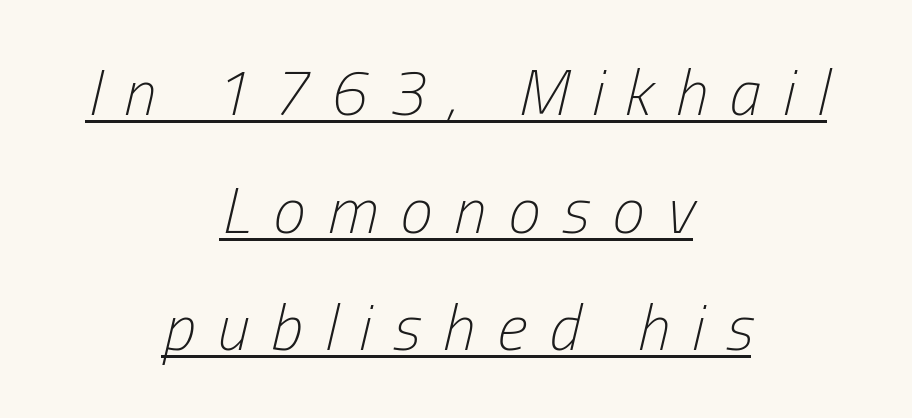
The image shows 65 px light, condensed type, italic (leaning right); set centered, line spacing 1.81x, unusually wide letter spacing (+0.34 em), underlined; low stroke contrast and a medium x-height.
